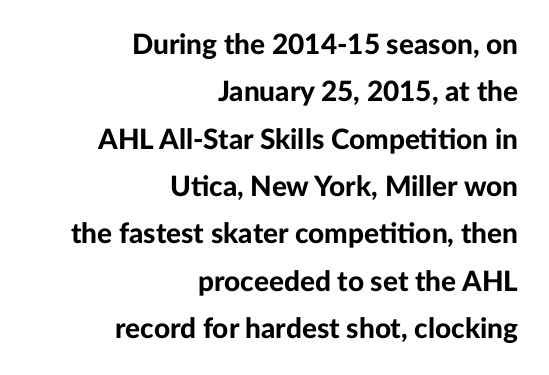
Q: Is the text bold? A: Yes.
Q: Is the text italic (slanted)? A: No, it is upright.
Q: Is the typeface a serif or a sans-serif typeface? A: Sans-serif.
Q: Is the text underlined? A: No.
Q: How is the paragraph aligned? A: Right-aligned.
Q: Is the spacing between letters normal or unusually wide? A: Normal.
Q: Is the spacing between lines tight, normal or loose? A: Normal.
Q: Width (condensed, normal, or wide)? A: Normal.
Q: Stroke contrast? A: Low.
Q: x-height? A: Medium.
Q: Monospaced? A: No.
